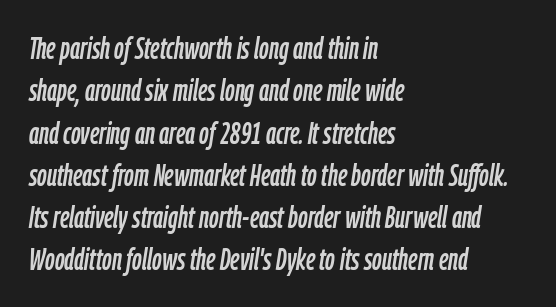
The image shows 30 px condensed type, italic (leaning right); set left-aligned, normal line spacing (1.41x), normal letter spacing, not underlined; low stroke contrast and a medium x-height.
